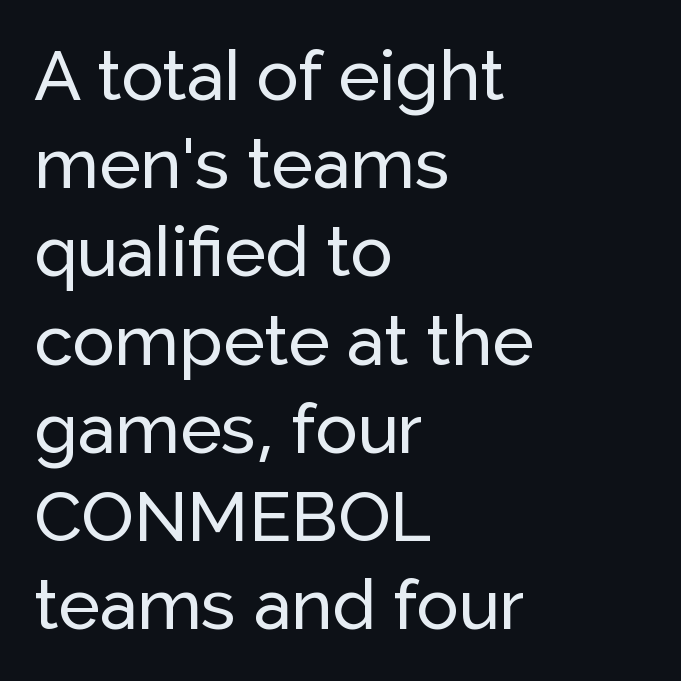
Q: Is the text italic (slanted)? A: No, it is upright.
Q: Is the typeface a serif or a sans-serif typeface? A: Sans-serif.
Q: Is the text underlined? A: No.
Q: How is the paragraph aligned? A: Left-aligned.
Q: Is the spacing between letters normal or unusually wide? A: Normal.
Q: Is the spacing between lines tight, normal or loose? A: Normal.
Q: Width (condensed, normal, or wide)? A: Normal.
Q: Stroke contrast? A: Low.
Q: x-height? A: Medium.
Q: Monospaced? A: No.
